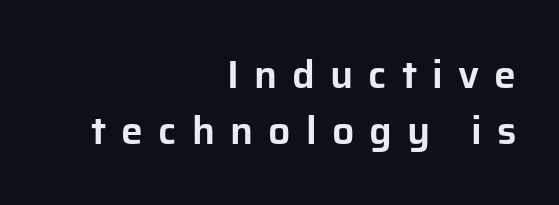
{"serif": "no", "italic": "no", "width": "normal", "stroke_contrast": "low", "x_height": "medium", "monospaced": "no", "underline": "no", "align": "right", "line_spacing": "normal", "line_spacing_ratio": 1.43, "letter_spacing": "wide", "letter_spacing_em": 0.39, "glyph_px": 39}
